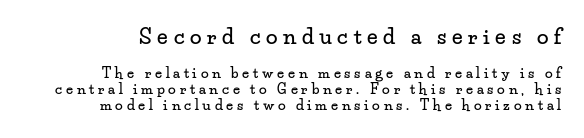
Clear beneath every line of the passage. Observe the wide spacing: letters keep a clear distance from each other. The block sitting higher on the canvas is the one with enlarged characters. How would I describe the line gaps? Narrow and economical. Is there any slant? The stems are plumb.
